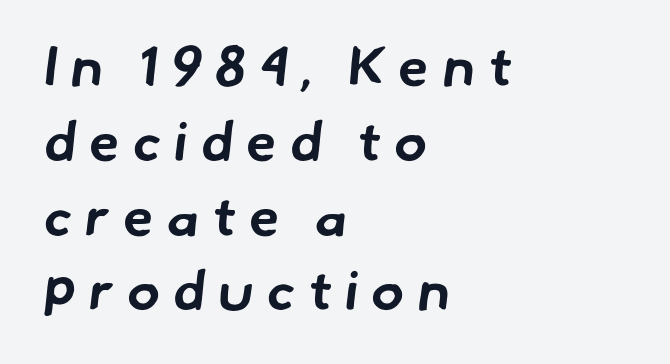
{"serif": "no", "bold": "yes", "weight": "bold", "width": "normal", "stroke_contrast": "low", "x_height": "small", "monospaced": "no", "underline": "no", "align": "left", "line_spacing": "normal", "line_spacing_ratio": 1.36, "letter_spacing": "wide", "letter_spacing_em": 0.24, "glyph_px": 55}
